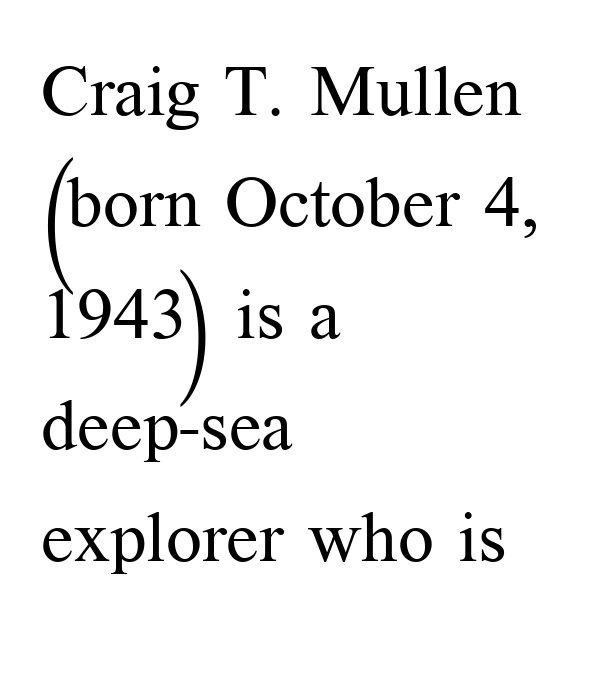
{"serif": "yes", "italic": "no", "bold": "no", "weight": "regular", "width": "normal", "stroke_contrast": "medium", "x_height": "medium", "monospaced": "no", "underline": "no", "align": "left", "line_spacing": "normal", "line_spacing_ratio": 1.57, "letter_spacing": "normal", "letter_spacing_em": 0.0, "glyph_px": 71}
